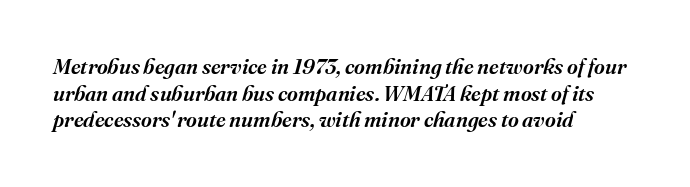
{"italic": "yes", "lean": "right", "slant_degrees": 16, "underline": "no", "align": "left", "line_spacing": "normal", "line_spacing_ratio": 1.27, "letter_spacing": "normal", "letter_spacing_em": 0.0, "glyph_px": 21}
